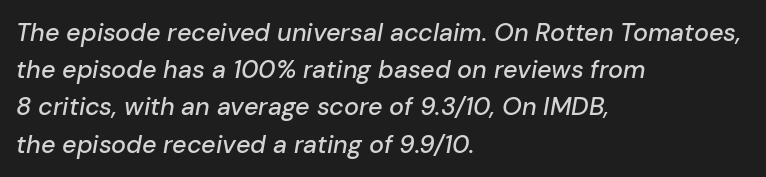
Q: Is the text italic (slanted)? A: Yes, it leans right by about 10 degrees.
Q: Is the text underlined? A: No.
Q: How is the paragraph aligned? A: Left-aligned.
Q: Is the spacing between letters normal or unusually wide? A: Normal.
Q: Is the spacing between lines tight, normal or loose? A: Normal.
